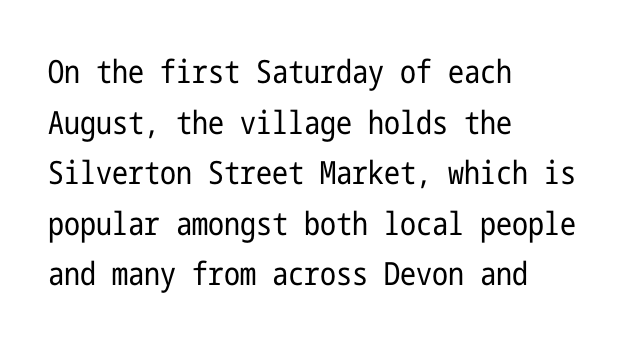
{"serif": "no", "italic": "no", "bold": "no", "weight": "regular", "width": "condensed", "stroke_contrast": "low", "x_height": "medium", "underline": "no", "align": "left", "line_spacing": "normal", "line_spacing_ratio": 1.58, "letter_spacing": "normal", "letter_spacing_em": 0.0, "glyph_px": 32}
